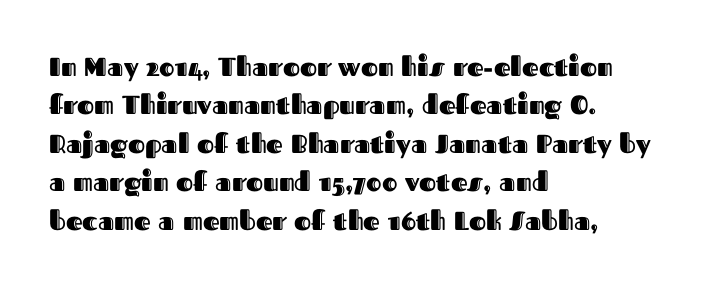
{"italic": "no", "underline": "no", "align": "left", "line_spacing": "normal", "line_spacing_ratio": 1.48, "letter_spacing": "normal", "letter_spacing_em": 0.0, "glyph_px": 26}
